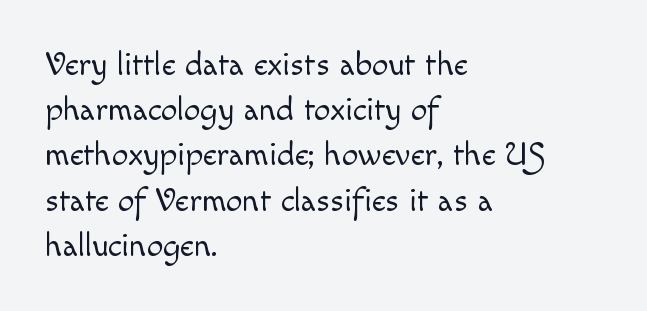
Letter spacing: default. It's the straight-up-and-down kind of type. Which margin do the lines hug? The left one — the right edge is uneven. Vertical stems look standard width or narrower in stroke. Spacing verdict: proportional, widths tailored to each character. Nobody drew a line under any word here.
